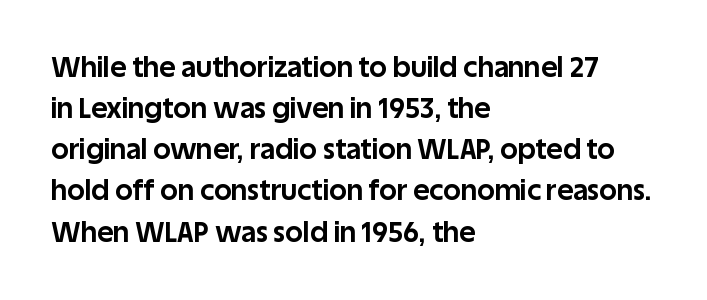
No feet cap the strokes, marking this as sans-serif type. Plenty of ink on the page — the face is bold. These lines are rendered in a variable-pitch font. The paragraph shown leans on its left margin. Nobody touched the tracking dial on this one. Each row of text sits above clean, open space.
